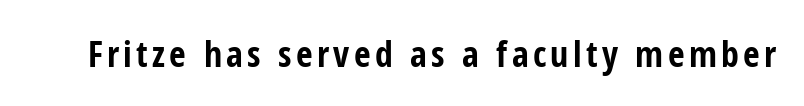
Q: Is the text bold? A: Yes.
Q: Is the text italic (slanted)? A: No, it is upright.
Q: Is the typeface a serif or a sans-serif typeface? A: Sans-serif.
Q: Is the text underlined? A: No.
Q: Width (condensed, normal, or wide)? A: Condensed.
Q: Stroke contrast? A: Low.
Q: x-height? A: Medium.
Q: Monospaced? A: No.
